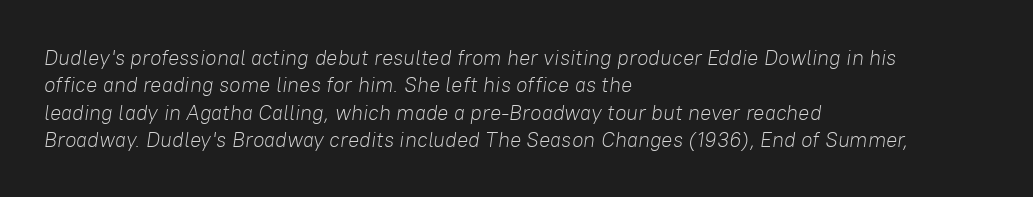
The image shows 21 px text type, italic (leaning right); set left-aligned, normal line spacing (1.3x), normal letter spacing, not underlined.
